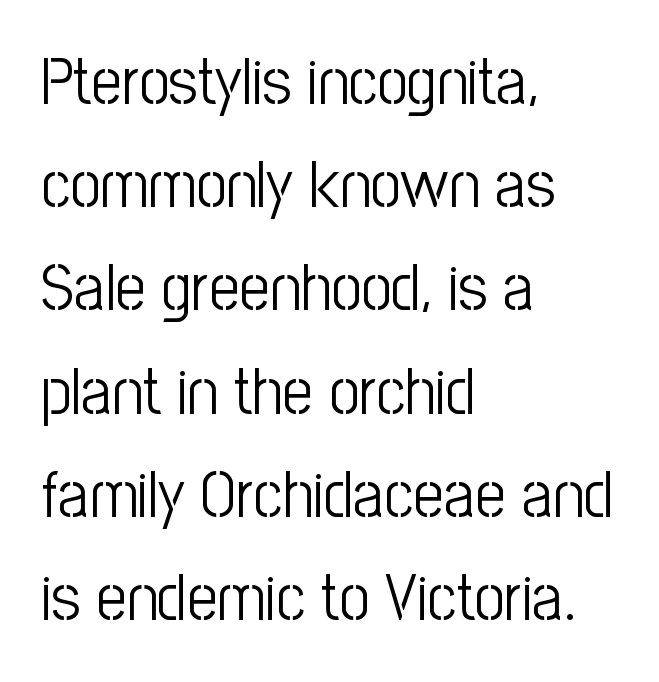
The image shows 67 px light, condensed sans-serif type, upright; set left-aligned, normal line spacing (1.54x), normal letter spacing, not underlined; low stroke contrast and a medium x-height.
